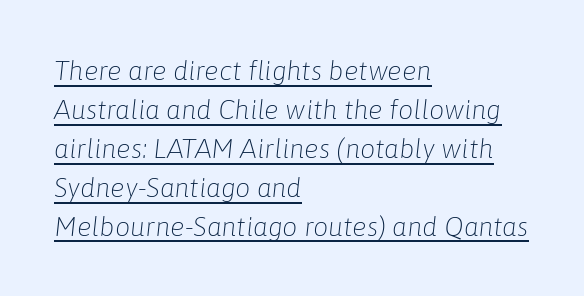
Does the leading feel generous? No, just average. The letterforms sit shoulder to shoulder at normal distance. This is underlined copy, the kind a proofreader might mark for attention. The lines are quadded left. Observe the lean: these are italic letterforms.
